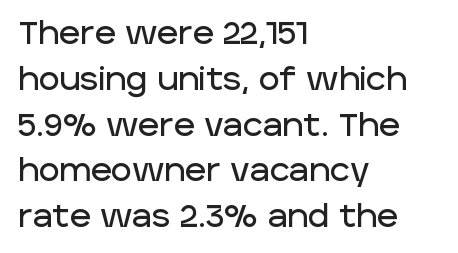
The image shows 32 px sans-serif type, upright; set left-aligned, normal line spacing (1.43x), normal letter spacing, not underlined; low stroke contrast and a large x-height.
